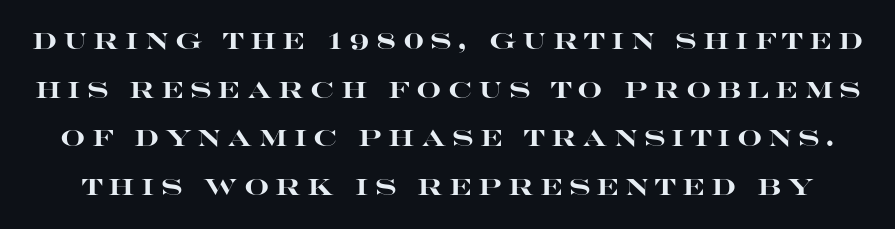
Q: Is the text bold? A: Yes.
Q: Is the text italic (slanted)? A: No, it is upright.
Q: Is the text underlined? A: No.
Q: Is the spacing between letters normal or unusually wide? A: Unusually wide.
Q: Is the spacing between lines tight, normal or loose? A: Loose.
